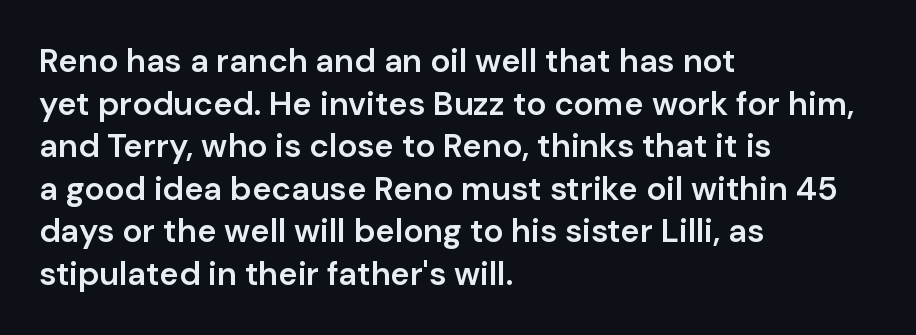
{"serif": "no", "italic": "no", "bold": "semi", "weight": "semibold", "width": "normal", "stroke_contrast": "low", "x_height": "medium", "monospaced": "no", "underline": "no", "align": "left", "line_spacing": "normal", "line_spacing_ratio": 1.29, "letter_spacing": "normal", "letter_spacing_em": 0.0, "glyph_px": 33}
